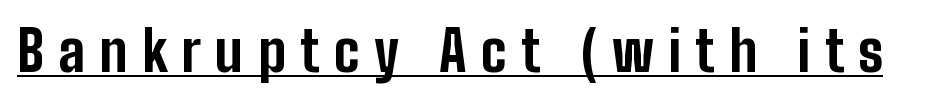
Typesetter's note: full bold, strokes at maximum text heaviness. Designer's note — italics off, roman on. A continuous stroke trails under the words, as in a hyperlink. The rendering uses natural spacing where letterforms have individual widths. Tracking value appears strongly positive — letters spread wide.
